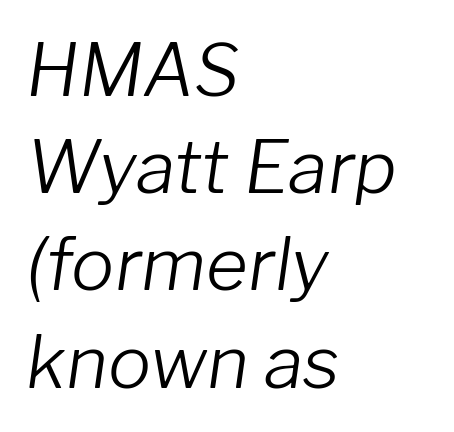
{"italic": "yes", "lean": "right", "slant_degrees": 8, "bold": "no", "weight": "light", "width": "normal", "stroke_contrast": "low", "x_height": "medium", "monospaced": "no", "underline": "no", "align": "left", "line_spacing": "normal", "line_spacing_ratio": 1.35, "letter_spacing": "normal", "letter_spacing_em": 0.0, "glyph_px": 72}
